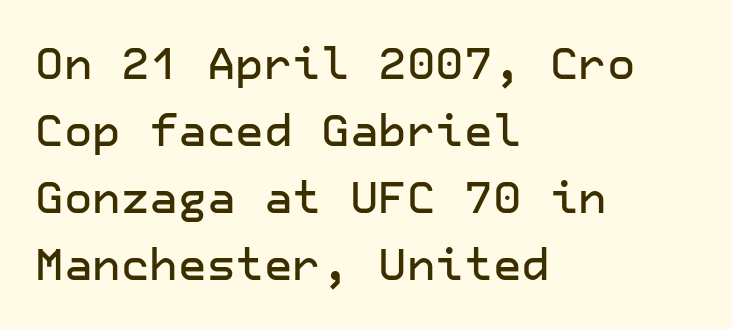
The image shows 44 px sans-serif type, upright; set left-aligned, normal line spacing (1.52x), normal letter spacing, not underlined; low stroke contrast and a medium x-height.
